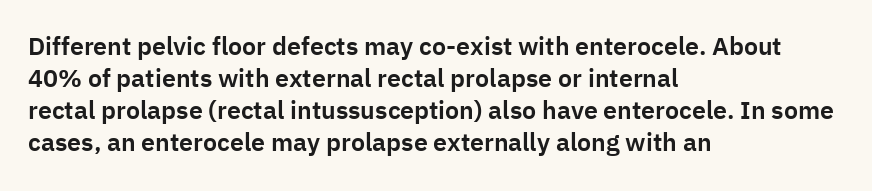
{"italic": "no", "underline": "no", "align": "left", "line_spacing": "normal", "line_spacing_ratio": 1.28, "letter_spacing": "normal", "letter_spacing_em": 0.0, "glyph_px": 25}
